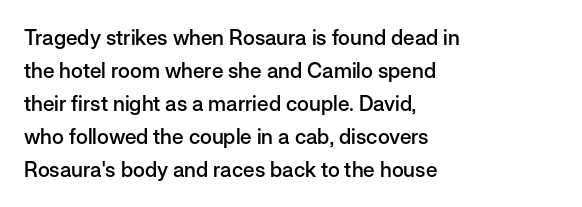
You could call the tracking neutral — neither tight nor loose. Which margin do the lines hug? The left one — the right edge is uneven. Regarding leading, the lines here are spaced in the standard way. Does the weight exceed regular? Yes, but only to semibold. The glyphs are unaccompanied by any horizontal stroke below them.
